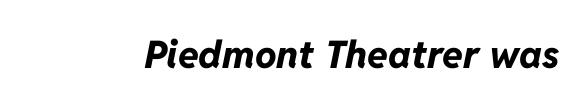
{"italic": "yes", "lean": "right", "slant_degrees": 11, "bold": "yes", "weight": "bold", "width": "normal", "stroke_contrast": "low", "x_height": "medium", "monospaced": "no", "underline": "no", "letter_spacing": "normal", "letter_spacing_em": 0.0, "glyph_px": 38}
